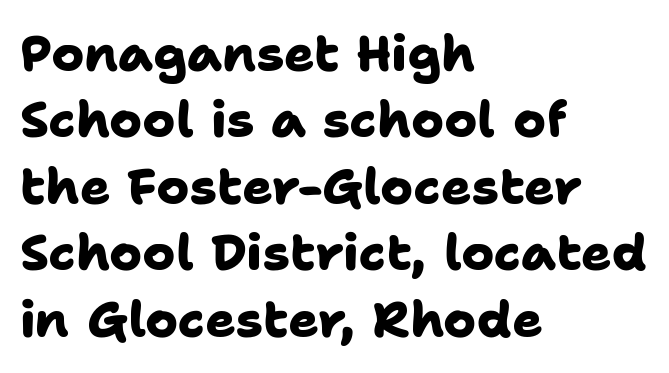
{"serif": "no", "bold": "yes", "weight": "heavy", "width": "normal", "stroke_contrast": "low", "x_height": "medium", "monospaced": "no", "underline": "no", "align": "left", "line_spacing": "normal", "line_spacing_ratio": 1.33, "letter_spacing": "normal", "letter_spacing_em": 0.0, "glyph_px": 50}
